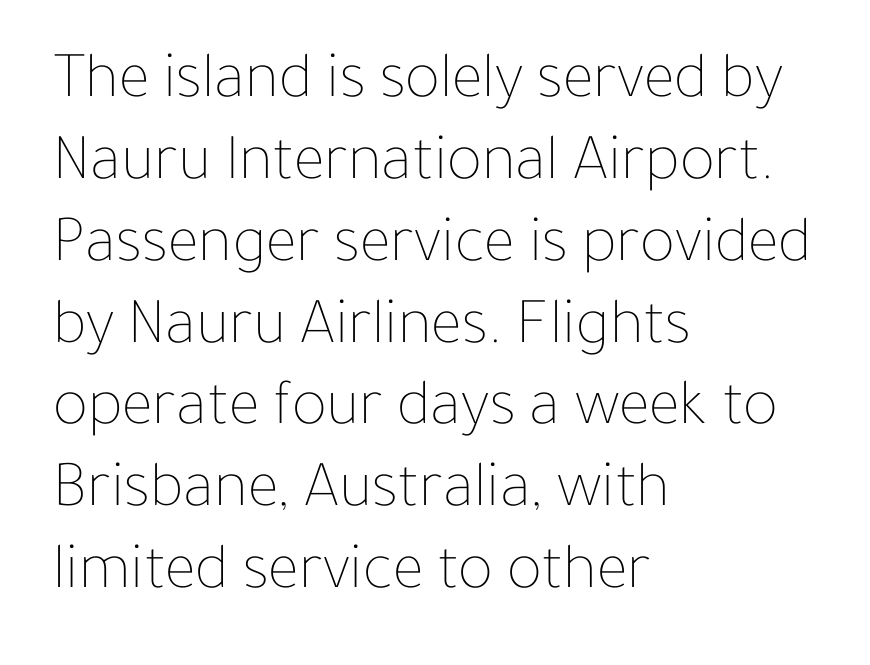
Stem width sits at or under what a default text font uses. A student would call this left alignment; a typographer would say flush left, rag right. You could call the tracking neutral — neither tight nor loose. It's the straight-up-and-down kind of type. The letters advance in unequal steps, a hallmark of proportional type. Quick note: underline off.
